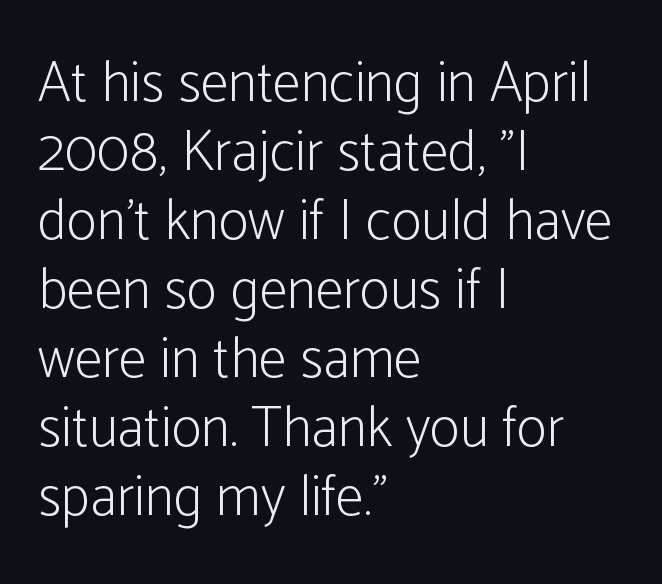
The image shows 57 px light, condensed sans-serif type, upright; set left-aligned, line spacing 1.21x, normal letter spacing, not underlined; low stroke contrast and a medium x-height.
